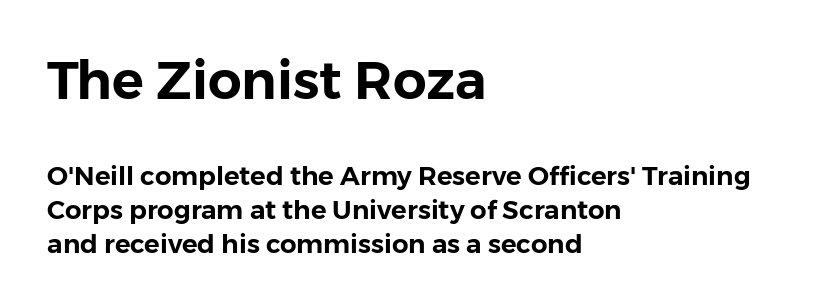
Q: Is the text italic (slanted)? A: No, it is upright.
Q: Is the typeface a serif or a sans-serif typeface? A: Sans-serif.
Q: Is the text underlined? A: No.
Q: How is the paragraph aligned? A: Left-aligned.
Q: Is the spacing between letters normal or unusually wide? A: Normal.
Q: Is the spacing between lines tight, normal or loose? A: Normal.
Q: Which block of text is set in a larger size, the first (top) or the second (bottom)? A: The first (top) one.
Q: Width (condensed, normal, or wide)? A: Normal.
Q: Stroke contrast? A: Low.
Q: x-height? A: Medium.
Q: Monospaced? A: No.
